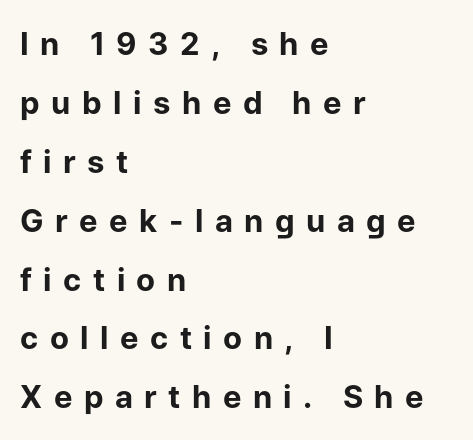
{"serif": "no", "italic": "no", "bold": "yes", "weight": "bold", "width": "normal", "stroke_contrast": "low", "x_height": "medium", "monospaced": "no", "underline": "no", "align": "left", "line_spacing": "loose", "line_spacing_ratio": 1.9, "letter_spacing": "wide", "letter_spacing_em": 0.37, "glyph_px": 31}
